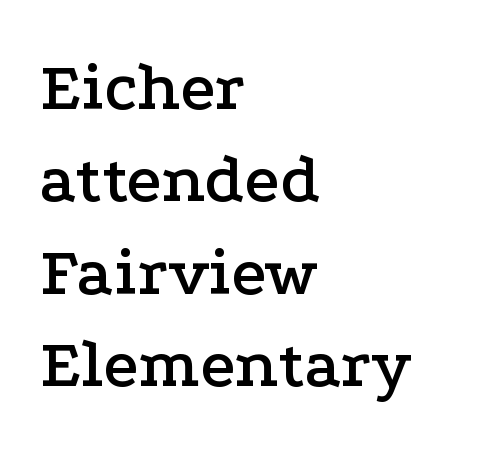
Caption: multi-line text, flush left, ragged right. The typeface chosen for these lines features serifs. Does extra space separate the letters? No, they use regular spacing. Quick note: interline space is typical. The axis of the letterforms is exactly vertical. Here the designer chose a conventional face with non-uniform glyph widths.
